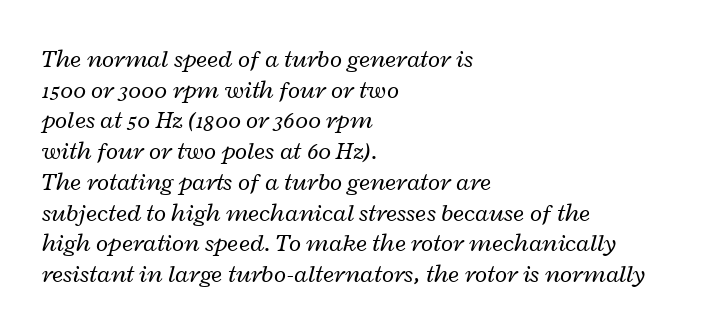
Q: Is the text bold? A: No.
Q: Is the text italic (slanted)? A: Yes, it leans right by about 12 degrees.
Q: Is the text underlined? A: No.
Q: How is the paragraph aligned? A: Left-aligned.
Q: Is the spacing between letters normal or unusually wide? A: Normal.
